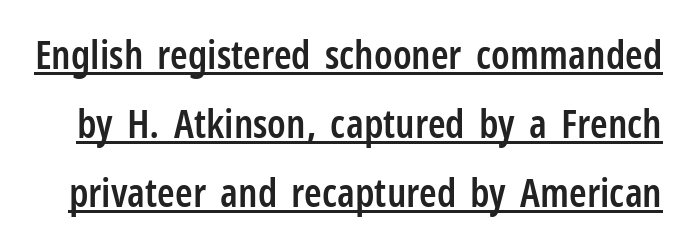
Q: Is the text bold? A: Semi-bold.
Q: Is the text italic (slanted)? A: No, it is upright.
Q: Is the typeface a serif or a sans-serif typeface? A: Sans-serif.
Q: Is the text underlined? A: Yes.
Q: Is the spacing between letters normal or unusually wide? A: Normal.
Q: Width (condensed, normal, or wide)? A: Condensed.
Q: Stroke contrast? A: Low.
Q: x-height? A: Medium.
Q: Monospaced? A: No.
